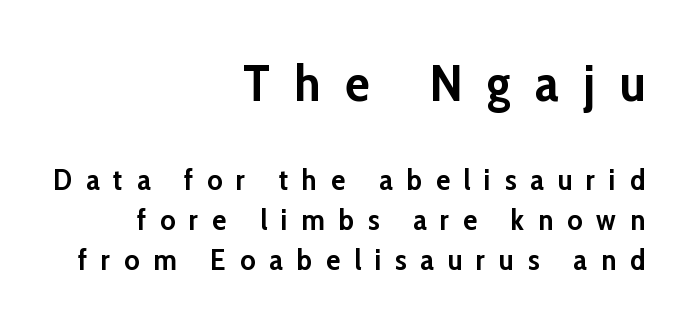
The image shows 51 px semibold sans-serif type, upright; set right-aligned, normal line spacing (1.38x), unusually wide letter spacing (+0.48 em), not underlined; the first (top) block is 1.76x larger; low stroke contrast and a medium x-height.
